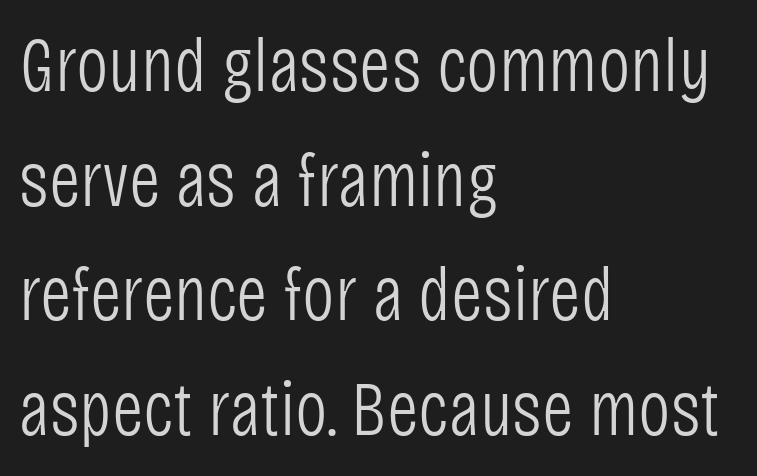
The passage shown is typed in a proportional face where columns would drift. The paragraph has a hard left edge and a soft right edge. Honestly, the letter spacing is just normal — you wouldn't notice it. The vertical gap from one line to the next is medium. The type sits square on the baseline with zero lean.
